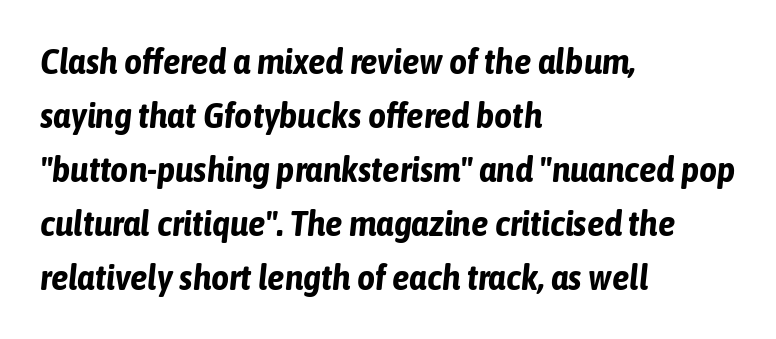
Style check: oblique. These lines are rendered in a variable-pitch font. All the whitespace from short lines collects on the right. Students, note that the glyphs here touch the page at normal intervals. Has an underline been added? It has not. Weight: bold.
